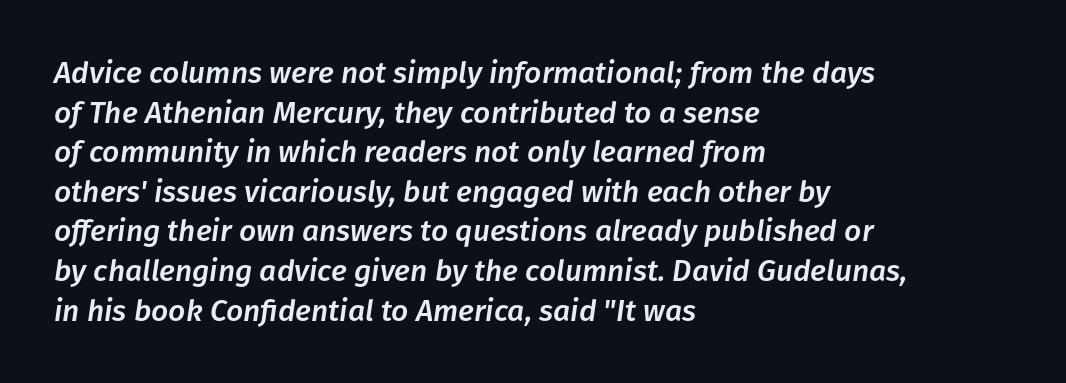
Q: Is the text italic (slanted)? A: Yes, it leans right by about 8 degrees.
Q: Is the text underlined? A: No.
Q: How is the paragraph aligned? A: Left-aligned.
Q: Is the spacing between letters normal or unusually wide? A: Normal.
Q: Is the spacing between lines tight, normal or loose? A: Normal.
Q: Width (condensed, normal, or wide)? A: Normal.
Q: Stroke contrast? A: Low.
Q: x-height? A: Medium.
Q: Monospaced? A: No.
